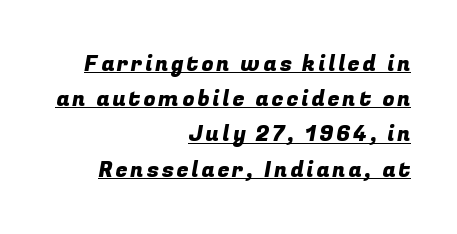
{"underline": "yes", "align": "right", "line_spacing": "normal", "line_spacing_ratio": 1.6, "glyph_px": 22}
